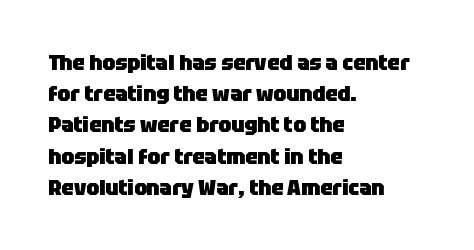
The image shows 22 px bold type, upright; set left-aligned, normal line spacing (1.42x), normal letter spacing, not underlined.
